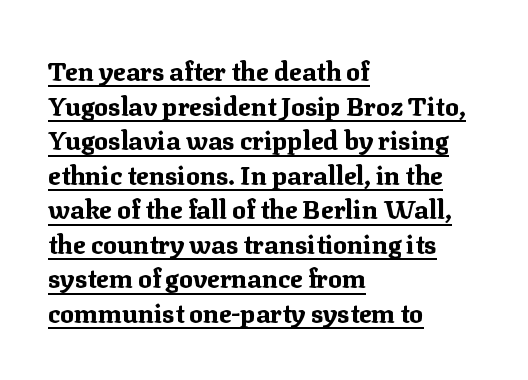
The image shows 26 px bold type, upright; set left-aligned, normal line spacing (1.33x), normal letter spacing, underlined.
